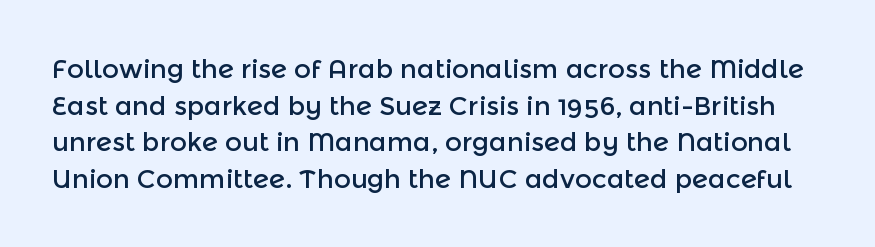
{"italic": "no", "underline": "no", "line_spacing": "normal", "line_spacing_ratio": 1.41, "letter_spacing": "normal", "letter_spacing_em": 0.0, "glyph_px": 26}
